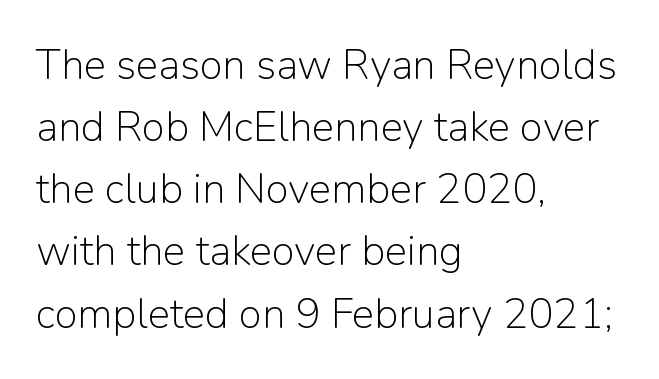
Is this a sans? Yes — the strokes have no serifs. Rendered with straight, roman letterforms. The face looks like a standard text weight, possibly lighter. Short and long lines alike share a common starting point at left. What's the leading like? Ordinary, nothing unusual. The passage shown is typed in a proportional face where columns would drift.
